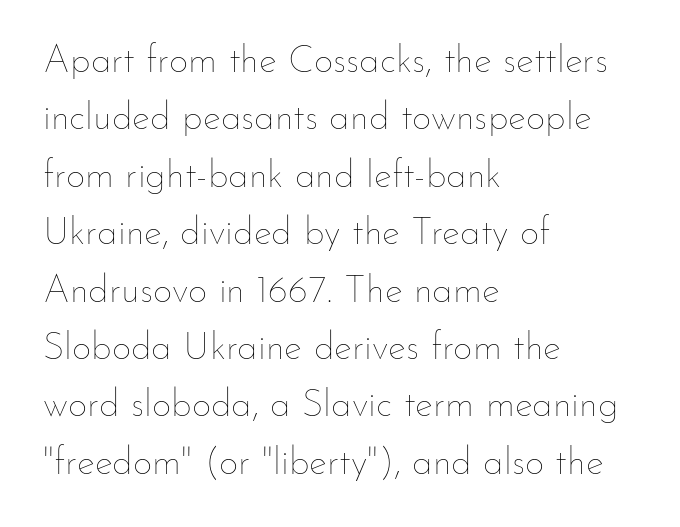
{"italic": "no", "bold": "no", "weight": "thin", "width": "normal", "stroke_contrast": "low", "x_height": "small", "monospaced": "no", "underline": "no", "align": "left", "line_spacing": "normal", "line_spacing_ratio": 1.51, "letter_spacing": "normal", "letter_spacing_em": 0.0, "glyph_px": 38}
